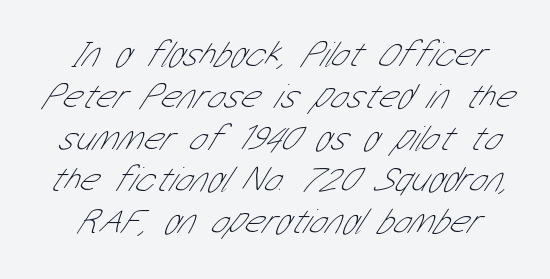
Q: Is the text bold? A: No.
Q: Is the typeface a serif or a sans-serif typeface? A: Sans-serif.
Q: Is the text underlined? A: No.
Q: Is the spacing between letters normal or unusually wide? A: Normal.
Q: Width (condensed, normal, or wide)? A: Condensed.
Q: Stroke contrast? A: Low.
Q: x-height? A: Medium.
Q: Monospaced? A: No.
